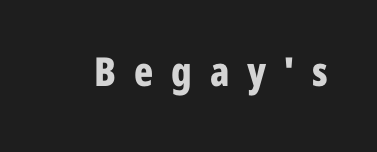
{"serif": "no", "italic": "no", "bold": "yes", "weight": "bold", "width": "condensed", "stroke_contrast": "low", "x_height": "medium", "monospaced": "no", "underline": "no", "letter_spacing": "wide", "letter_spacing_em": 0.45, "glyph_px": 40}
